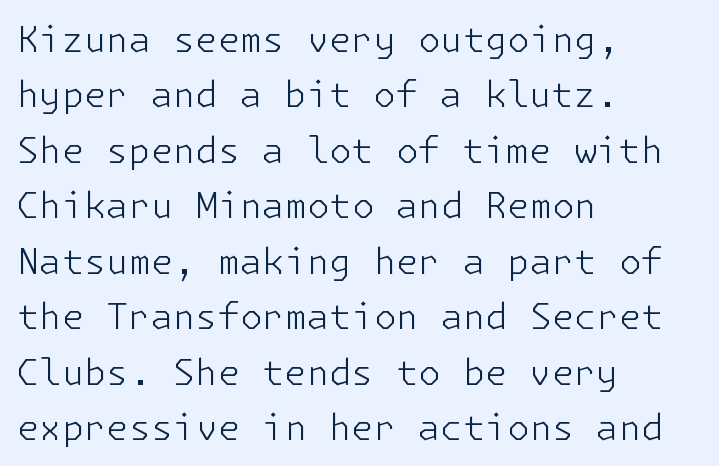
Typographically, this falls in the sans-serif category. A typesetter would mark this as roman, not italic. Characters follow at the spacing the type designer built in. Weight: in the light-to-regular range. Whoever set this chose a conventional vertical rhythm. Words float on clear page, feet unadorned.
